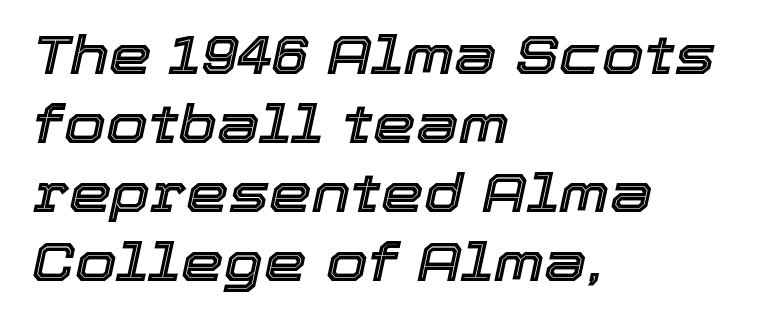
{"italic": "yes", "lean": "right", "slant_degrees": 12, "width": "normal", "x_height": "medium", "monospaced": "no", "underline": "no", "align": "left", "line_spacing": "normal", "line_spacing_ratio": 1.28, "letter_spacing": "normal", "letter_spacing_em": 0.0, "glyph_px": 54}
